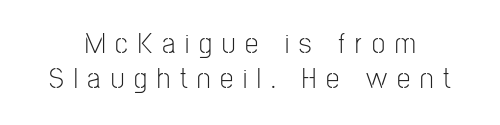
{"serif": "no", "italic": "no", "bold": "no", "weight": "light", "width": "condensed", "stroke_contrast": "low", "x_height": "medium", "monospaced": "no", "underline": "no", "line_spacing_ratio": 1.16, "letter_spacing": "wide", "letter_spacing_em": 0.33, "glyph_px": 30}
